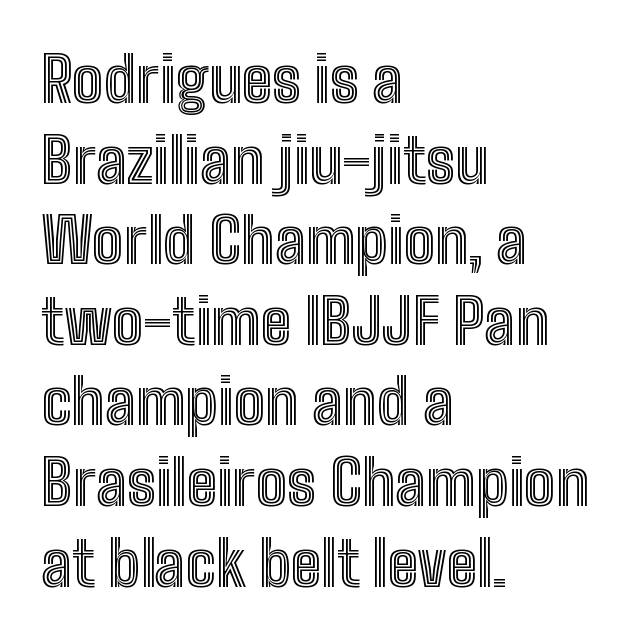
A typesetter would mark this as roman, not italic. Descender tails drop into unmarked territory. The vertical gap from one line to the next is medium. The lines in this sample share a left origin and differ only in where they stop. Each letter keeps its own natural width here, so spacing adapts to shape.
